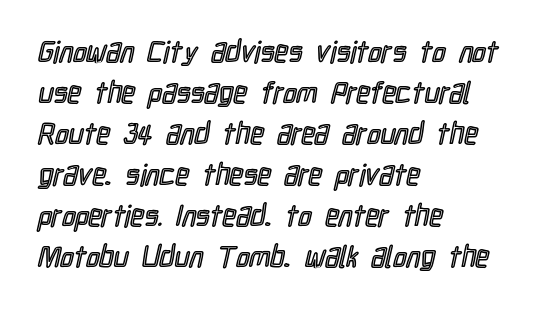
How would I describe the line gaps? Plain and ordinary. This sample is left-justified, so line endings fall wherever the words run out. The letters sit at their default tracking, neither squeezed nor spread. Proportional: the letters do not fall into vertical columns.
